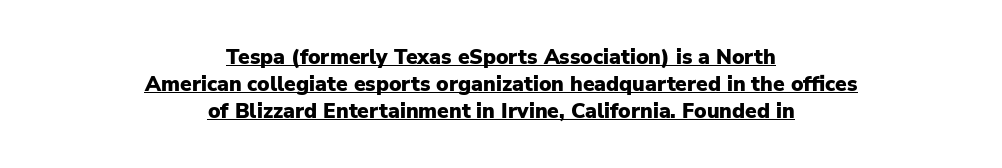
{"italic": "no", "bold": "yes", "underline": "yes", "align": "center", "line_spacing": "normal", "line_spacing_ratio": 1.28, "letter_spacing": "normal", "letter_spacing_em": 0.0, "glyph_px": 21}
